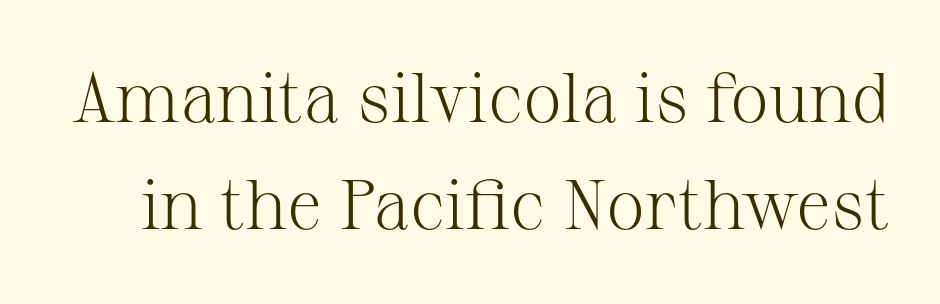
{"serif": "yes", "italic": "no", "bold": "no", "weight": "light", "width": "normal", "stroke_contrast": "medium", "x_height": "medium", "monospaced": "no", "underline": "no", "line_spacing": "normal", "line_spacing_ratio": 1.53, "letter_spacing": "normal", "letter_spacing_em": 0.0, "glyph_px": 70}
